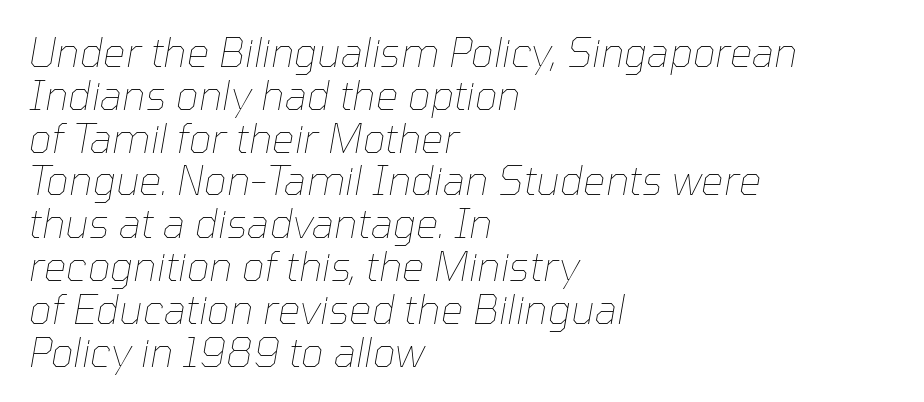
{"italic": "yes", "lean": "right", "slant_degrees": 10, "bold": "no", "weight": "thin", "width": "normal", "stroke_contrast": "low", "x_height": "medium", "monospaced": "no", "underline": "no", "align": "left", "line_spacing": "tight", "line_spacing_ratio": 1.07, "letter_spacing": "normal", "letter_spacing_em": 0.0, "glyph_px": 40}
